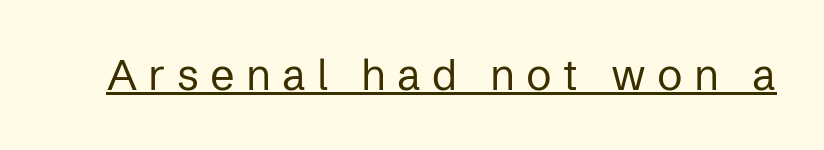
The face used here appears with an underline applied. Observe the wide spacing: letters keep a clear distance from each other. Summary of weight: not heavy and not bold. Each letter's strokes conclude bluntly, with no projecting serifs. Is there any slant? The stems are plumb.
